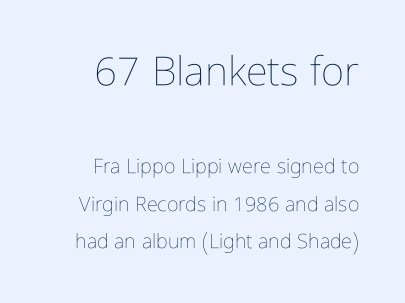
The image shows 40 px thin, condensed type, upright; set right-aligned, line spacing 1.88x, normal letter spacing, not underlined; the first (top) block is 2.0x larger; low stroke contrast and a medium x-height.
